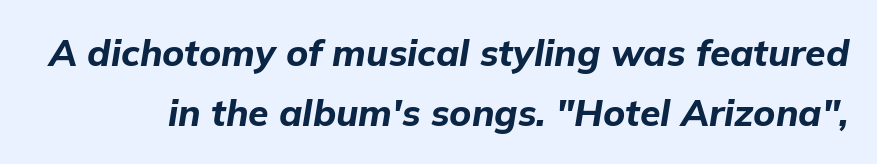
{"italic": "yes", "lean": "right", "slant_degrees": 9, "bold": "yes", "weight": "bold", "width": "normal", "stroke_contrast": "low", "x_height": "medium", "monospaced": "no", "underline": "no", "line_spacing": "normal", "line_spacing_ratio": 1.61, "letter_spacing": "normal", "letter_spacing_em": 0.0, "glyph_px": 37}
